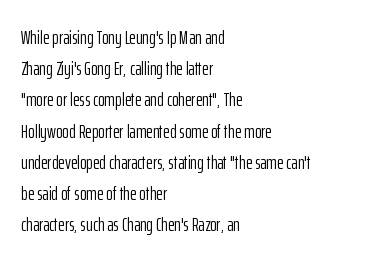
Between one letter and the next there's only the usual sliver of space. Letters rest on an invisible, unmarked baseline. Does the copy run flush right? No — it runs flush left. Nothing heavy about these letters — not bold at all.
